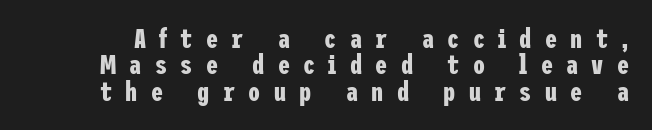
Q: Is the text bold? A: Yes.
Q: Is the text italic (slanted)? A: No, it is upright.
Q: Is the text underlined? A: No.
Q: Is the spacing between letters normal or unusually wide? A: Unusually wide.
Q: Is the spacing between lines tight, normal or loose? A: Tight.
